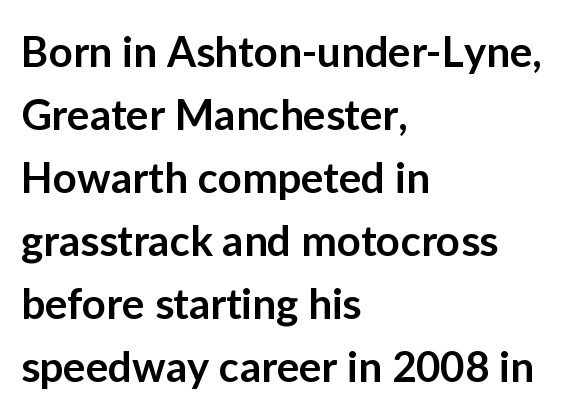
Q: Is the text bold? A: Semi-bold.
Q: Is the text italic (slanted)? A: No, it is upright.
Q: Is the typeface a serif or a sans-serif typeface? A: Sans-serif.
Q: Is the text underlined? A: No.
Q: How is the paragraph aligned? A: Left-aligned.
Q: Is the spacing between letters normal or unusually wide? A: Normal.
Q: Is the spacing between lines tight, normal or loose? A: Normal.
Q: Width (condensed, normal, or wide)? A: Normal.
Q: Stroke contrast? A: Low.
Q: x-height? A: Medium.
Q: Monospaced? A: No.
